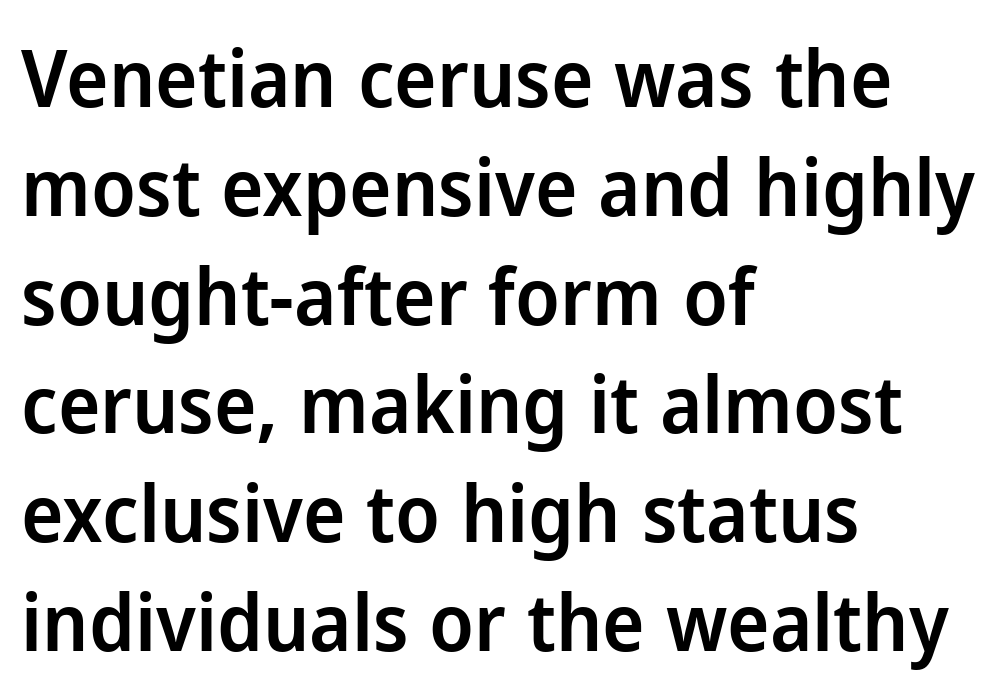
The image shows 80 px semibold sans-serif type, upright; set left-aligned, normal line spacing (1.36x), normal letter spacing, not underlined; low stroke contrast and a medium x-height.
